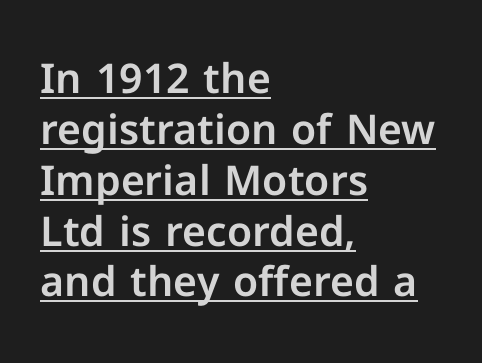
Q: Is the text italic (slanted)? A: No, it is upright.
Q: Is the typeface a serif or a sans-serif typeface? A: Sans-serif.
Q: Is the text underlined? A: Yes.
Q: How is the paragraph aligned? A: Left-aligned.
Q: Is the spacing between letters normal or unusually wide? A: Normal.
Q: Width (condensed, normal, or wide)? A: Normal.
Q: Stroke contrast? A: Low.
Q: x-height? A: Medium.
Q: Monospaced? A: No.
